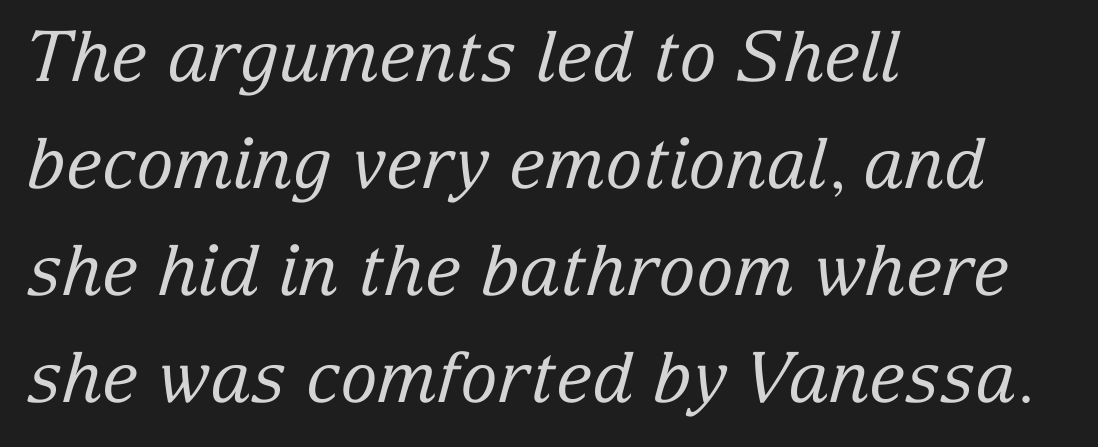
The image shows 70 px regular-weight serif type, italic (leaning right); set left-aligned, normal line spacing (1.53x), normal letter spacing, not underlined; low stroke contrast and a medium x-height.
